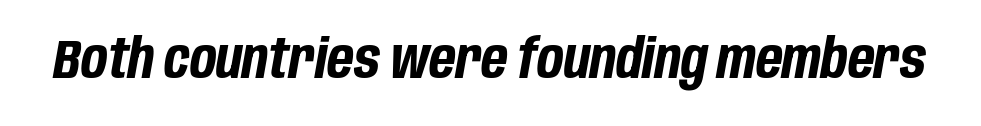
Heavy-handed strokes throughout: this text is bold. Yep, that's italic — everything's leaning. Caption: standard tracking, unaltered. Underlining? Definitely not there. A typesetter would call this proportional, since set widths differ per character.
